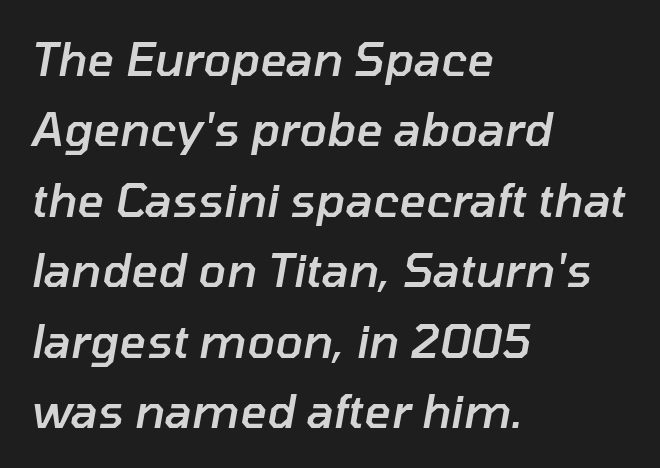
The image shows 46 px semibold type, italic (leaning right); set left-aligned, normal line spacing (1.53x), normal letter spacing, not underlined; low stroke contrast and a medium x-height.
